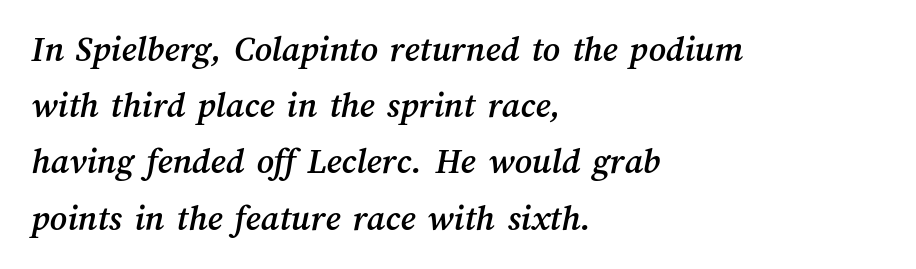
The face used here is proportionally spaced, like ordinary book or web type. Regarding leading, the lines here are spaced in the standard way. Standard letterfit; no display-style spreading of the glyphs. Typeset ragged right — the left edge is the straight one. Lines of text with bare space underneath.
